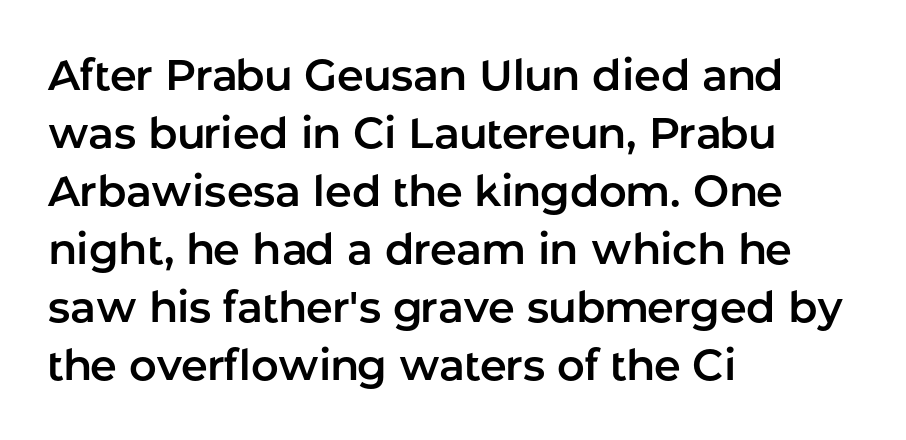
{"serif": "no", "italic": "no", "width": "normal", "stroke_contrast": "low", "x_height": "medium", "monospaced": "no", "underline": "no", "align": "left", "line_spacing": "normal", "line_spacing_ratio": 1.35, "letter_spacing": "normal", "letter_spacing_em": 0.0, "glyph_px": 43}
